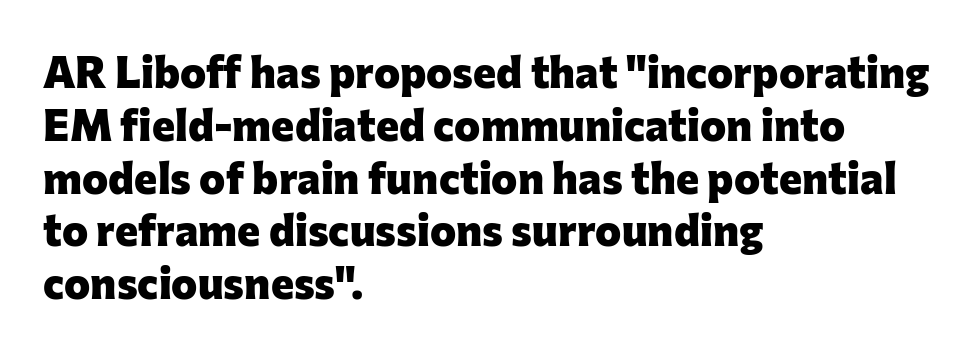
The image shows 44 px heavy sans-serif type, upright; set left-aligned, line spacing 1.2x, normal letter spacing, not underlined; low stroke contrast and a medium x-height.
